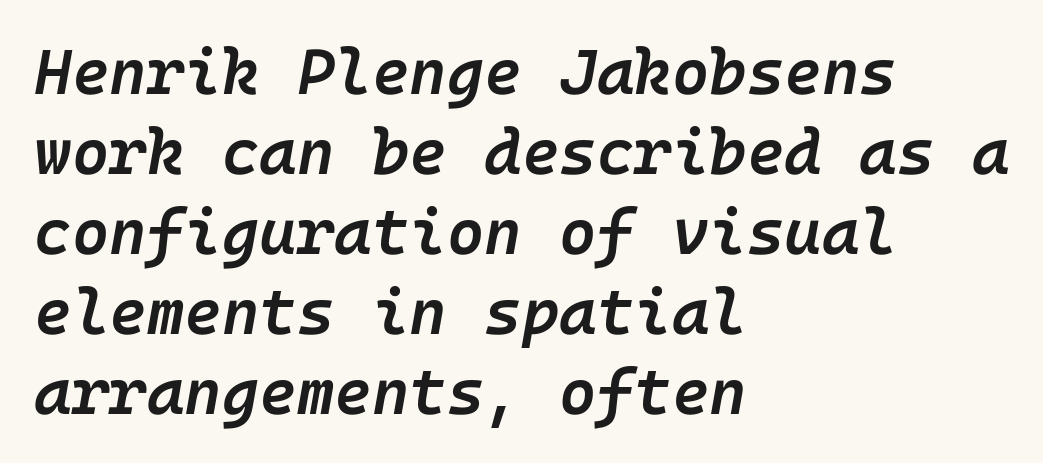
This sample uses plain, unmodified letter spacing. Layout note: lines flush left. Successive baselines arrive at the customary interval. How heavy is the stroke? Medium-heavy — a semibold, shy of bold. The space beneath each line is pristine and unruled.
